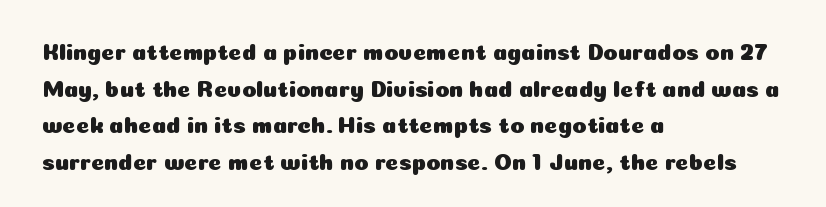
The image shows 23 px text type, upright; set left-aligned, normal line spacing (1.59x), normal letter spacing, not underlined.
